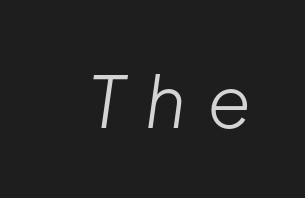
Q: Is the text bold? A: No.
Q: Is the text italic (slanted)? A: Yes, it leans right by about 8 degrees.
Q: Is the text underlined? A: No.
Q: Is the spacing between letters normal or unusually wide? A: Unusually wide.
Q: Width (condensed, normal, or wide)? A: Normal.
Q: Stroke contrast? A: Low.
Q: x-height? A: Medium.
Q: Monospaced? A: No.
